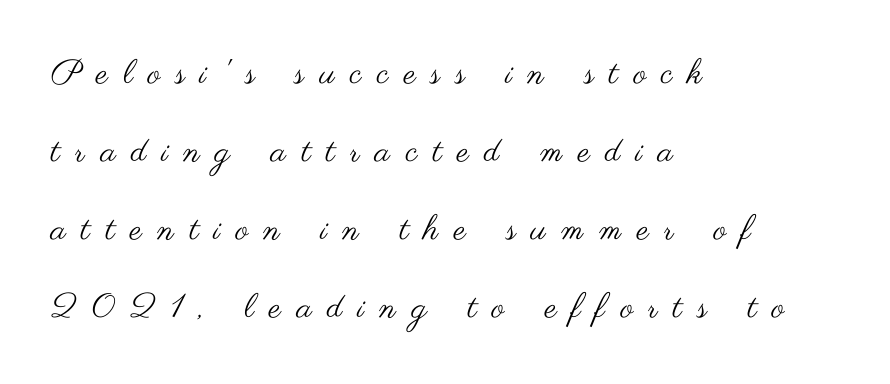
The image shows 34 px regular-weight, wide sans-serif type; set left-aligned, loose line spacing (2.29x), unusually wide letter spacing (+0.45 em), not underlined; medium stroke contrast and a small x-height.
